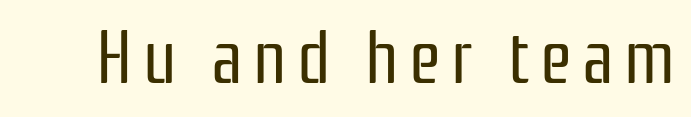
{"serif": "no", "italic": "no", "bold": "no", "weight": "regular", "width": "condensed", "stroke_contrast": "low", "x_height": "medium", "monospaced": "no", "underline": "no", "glyph_px": 73}
